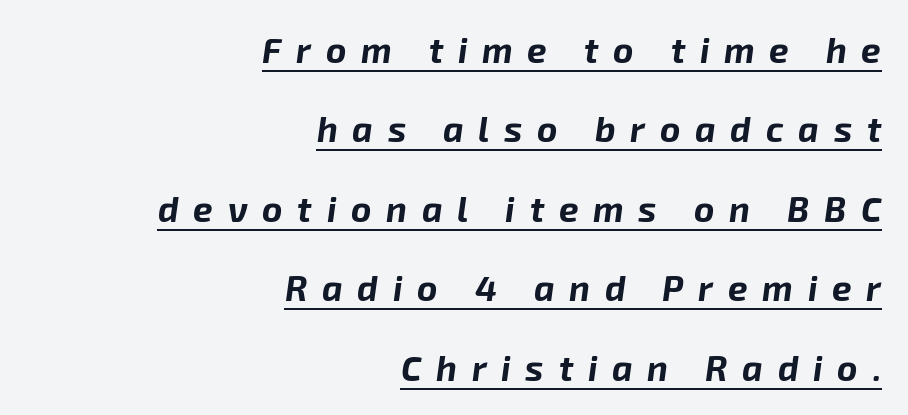
Q: Is the text bold? A: Yes.
Q: Is the text italic (slanted)? A: Yes, it leans right by about 8 degrees.
Q: Is the text underlined? A: Yes.
Q: How is the paragraph aligned? A: Right-aligned.
Q: Is the spacing between letters normal or unusually wide? A: Unusually wide.
Q: Is the spacing between lines tight, normal or loose? A: Loose.
Q: Width (condensed, normal, or wide)? A: Normal.
Q: Stroke contrast? A: Low.
Q: x-height? A: Medium.
Q: Monospaced? A: No.
